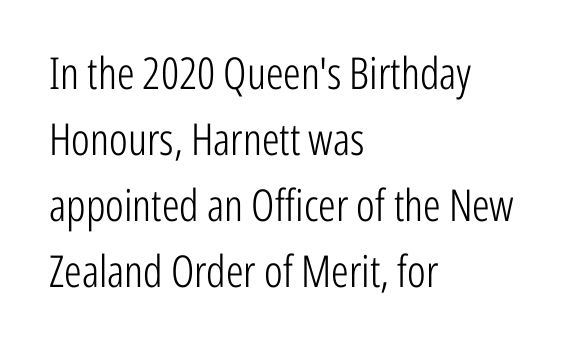
Honestly, there is no underline to notice here at all. No extra tracking has been applied to these lines. Horizontally, the lines are justified to the leading edge only. Posture: vertical. Summary of vertical rhythm: regular, with standard interline spacing.
